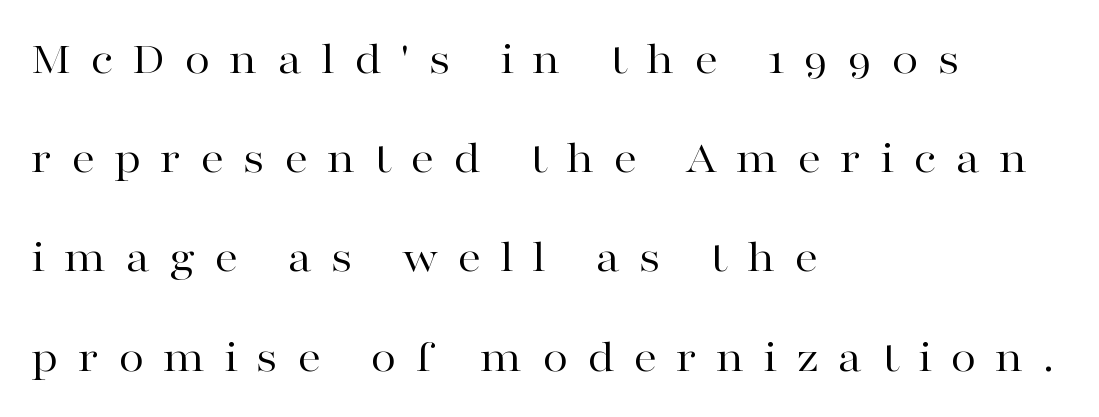
Q: Is the text bold? A: No.
Q: Is the text italic (slanted)? A: No, it is upright.
Q: Is the typeface a serif or a sans-serif typeface? A: Serif.
Q: Is the text underlined? A: No.
Q: How is the paragraph aligned? A: Left-aligned.
Q: Is the spacing between letters normal or unusually wide? A: Unusually wide.
Q: Is the spacing between lines tight, normal or loose? A: Loose.
Q: Width (condensed, normal, or wide)? A: Wide.
Q: Stroke contrast? A: High.
Q: x-height? A: Medium.
Q: Monospaced? A: No.
